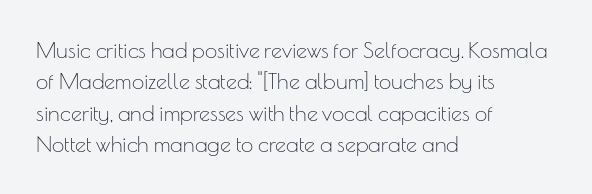
Q: Is the text bold? A: No.
Q: Is the text italic (slanted)? A: No, it is upright.
Q: Is the text underlined? A: No.
Q: How is the paragraph aligned? A: Left-aligned.
Q: Is the spacing between letters normal or unusually wide? A: Normal.
Q: Is the spacing between lines tight, normal or loose? A: Normal.
